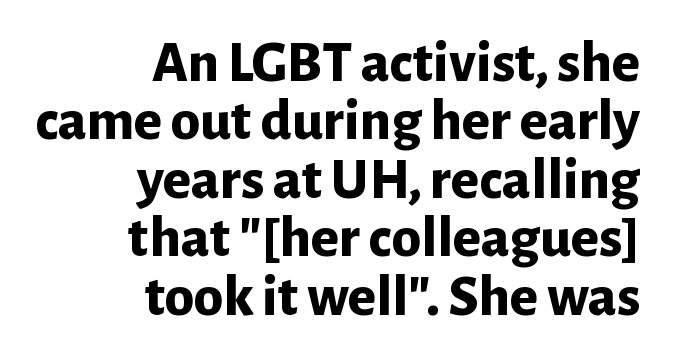
Q: Is the text bold? A: Yes.
Q: Is the text italic (slanted)? A: No, it is upright.
Q: Is the typeface a serif or a sans-serif typeface? A: Sans-serif.
Q: Is the text underlined? A: No.
Q: How is the paragraph aligned? A: Right-aligned.
Q: Is the spacing between letters normal or unusually wide? A: Normal.
Q: Is the spacing between lines tight, normal or loose? A: Tight.
Q: Width (condensed, normal, or wide)? A: Normal.
Q: Stroke contrast? A: Low.
Q: x-height? A: Medium.
Q: Monospaced? A: No.
